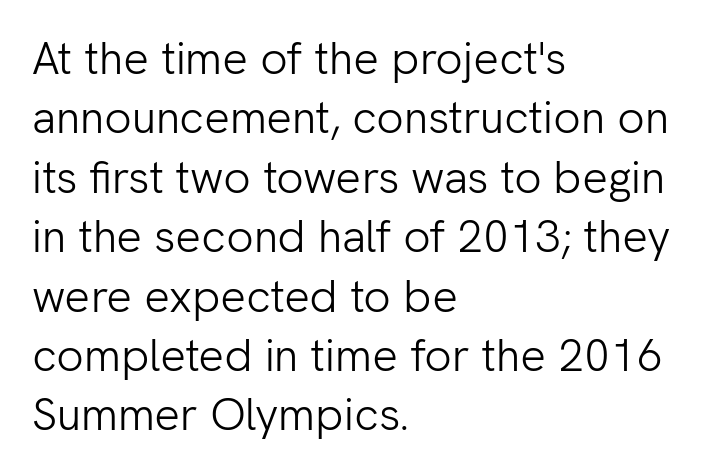
The image shows 45 px light sans-serif type, upright; set left-aligned, normal line spacing (1.32x), normal letter spacing, not underlined; low stroke contrast and a medium x-height.
